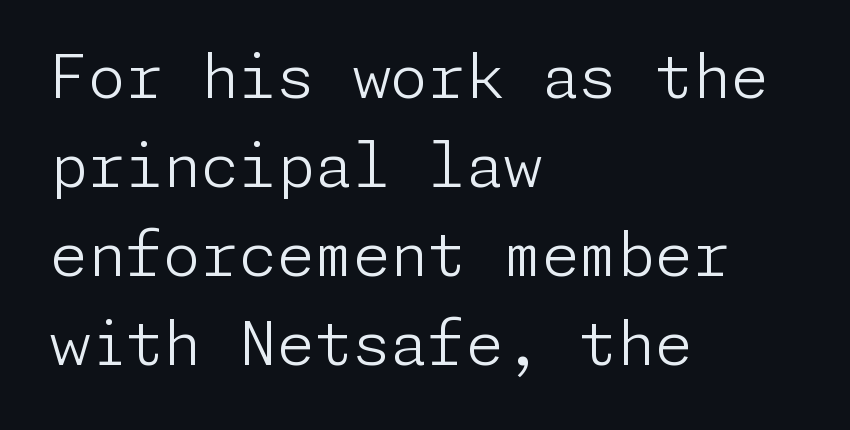
No extra tracking has been applied to these lines. This sample uses an upright cut, with every glyph sitting square on the baseline. The characters display no serif detailing; their extremities are plain. The rendering anchors every line to the left-hand side. Heaviness? Minimal to ordinary, like unemphasized prose. Regarding leading, the lines here are spaced in the standard way.
